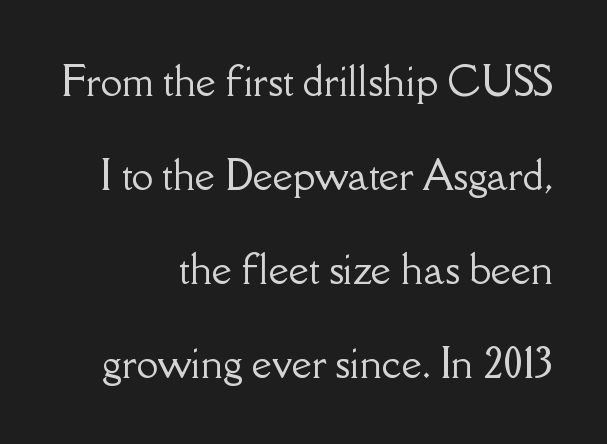
The image shows 39 px serif type, upright; set right-aligned, loose line spacing (2.41x), normal letter spacing, not underlined; low stroke contrast and a small x-height.
